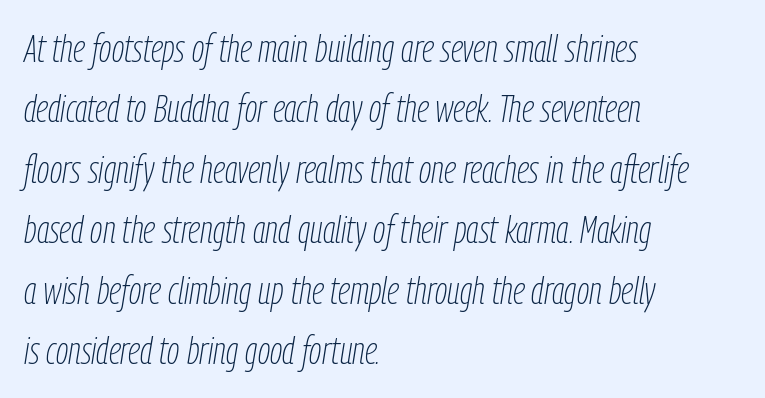
Just letters on the line, the space beneath them empty. Think of a printed novel: that variable character pitch is what you see here. Compared with a typical body face, this is equally light or lighter still. Vertical spacing — default. Compared with a centered layout, this one pins lines to the left instead. The specimen reads as italic at a glance.
